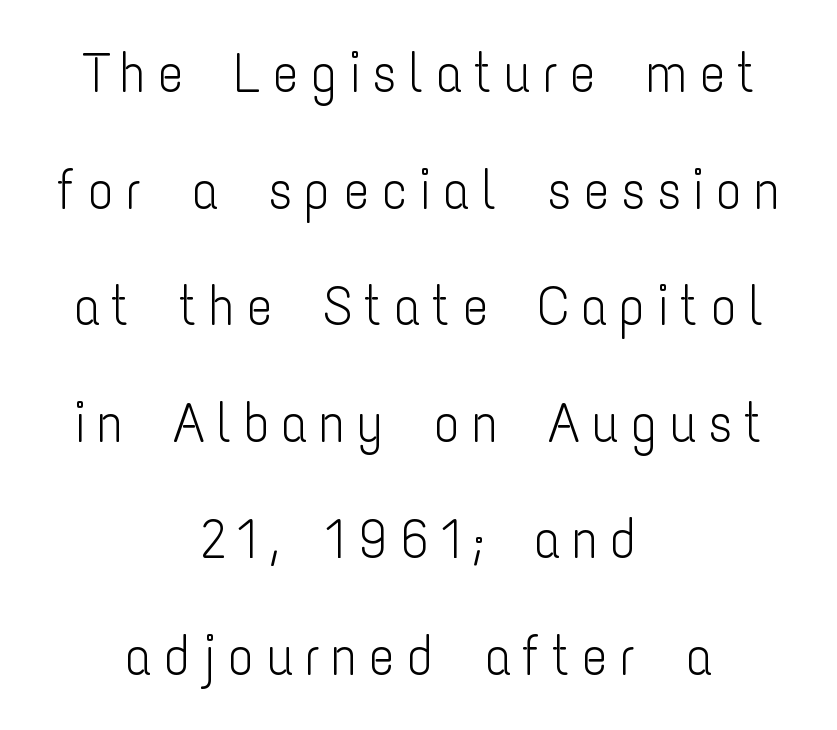
The image shows 55 px light, condensed sans-serif type, upright; set centered, loose line spacing (2.12x), unusually wide letter spacing (+0.2 em), not underlined; low stroke contrast and a medium x-height.
